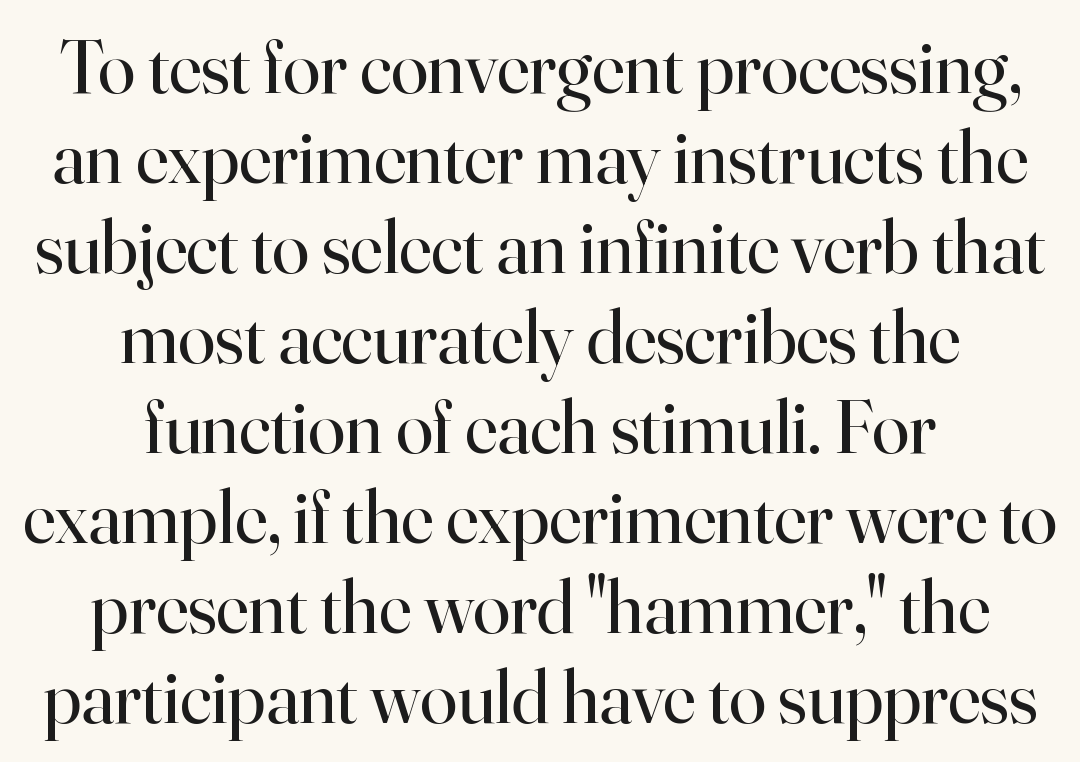
{"serif": "yes", "italic": "no", "bold": "no", "weight": "regular", "width": "normal", "stroke_contrast": "high", "x_height": "small", "monospaced": "no", "underline": "no", "align": "center", "line_spacing_ratio": 1.2, "letter_spacing": "normal", "letter_spacing_em": 0.0, "glyph_px": 75}
